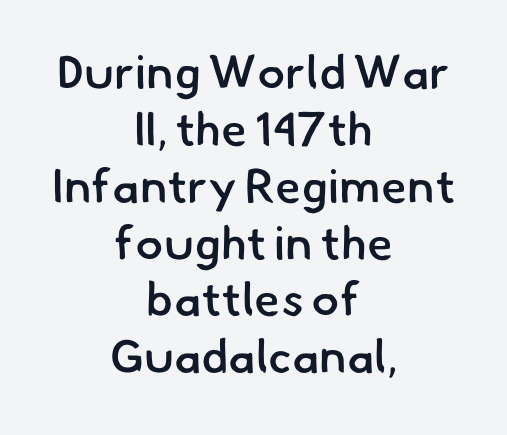
The image shows 47 px semibold sans-serif type; set centered, line spacing 1.21x, normal letter spacing, not underlined; low stroke contrast and a small x-height.
